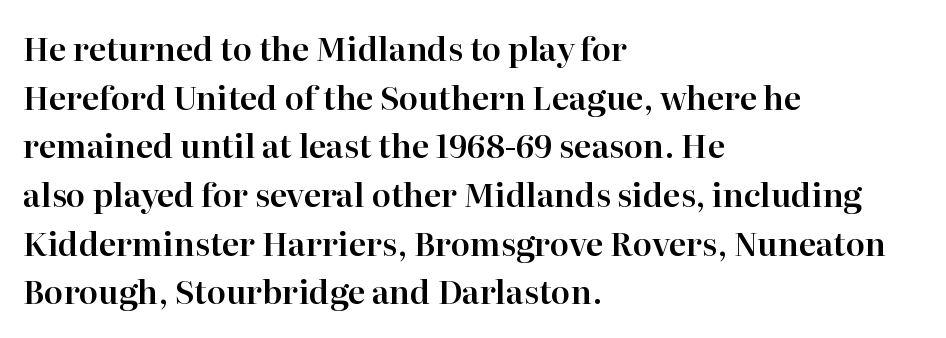
Q: Is the text italic (slanted)? A: No, it is upright.
Q: Is the typeface a serif or a sans-serif typeface? A: Serif.
Q: Is the text underlined? A: No.
Q: How is the paragraph aligned? A: Left-aligned.
Q: Is the spacing between letters normal or unusually wide? A: Normal.
Q: Is the spacing between lines tight, normal or loose? A: Normal.
Q: Width (condensed, normal, or wide)? A: Normal.
Q: Stroke contrast? A: High.
Q: x-height? A: Medium.
Q: Monospaced? A: No.
